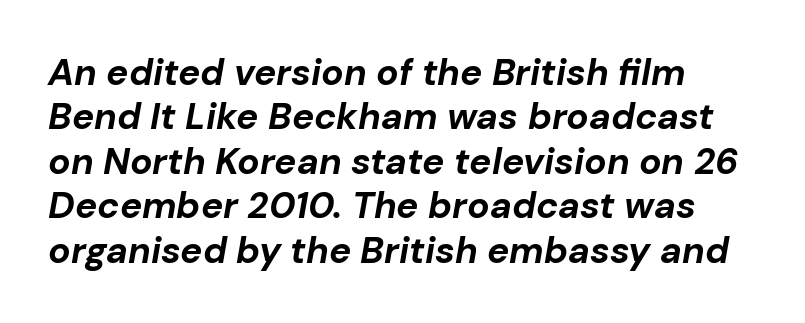
Q: Is the text bold? A: Yes.
Q: Is the text italic (slanted)? A: Yes, it leans right by about 10 degrees.
Q: Is the text underlined? A: No.
Q: How is the paragraph aligned? A: Left-aligned.
Q: Is the spacing between letters normal or unusually wide? A: Normal.
Q: Width (condensed, normal, or wide)? A: Normal.
Q: Stroke contrast? A: Low.
Q: x-height? A: Medium.
Q: Monospaced? A: No.
